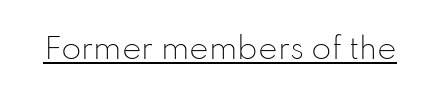
Style check: upright. This is not heavy type; no bold has been used. This sample uses plain, unmodified letter spacing. Underline: present. Regarding serifs, this sample does without them.
